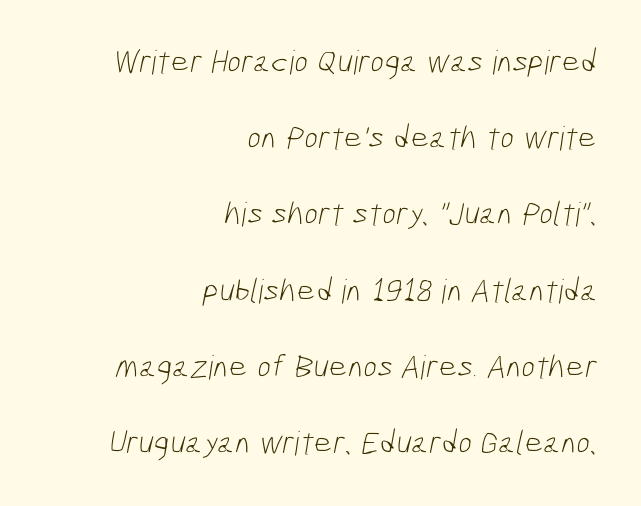
Stroke thickness stays within the range of a standard reading face or lighter. Think of a printed novel: that variable character pitch is what you see here. The strip under each line holds only bare page. One-word summary of the alignment: right.
